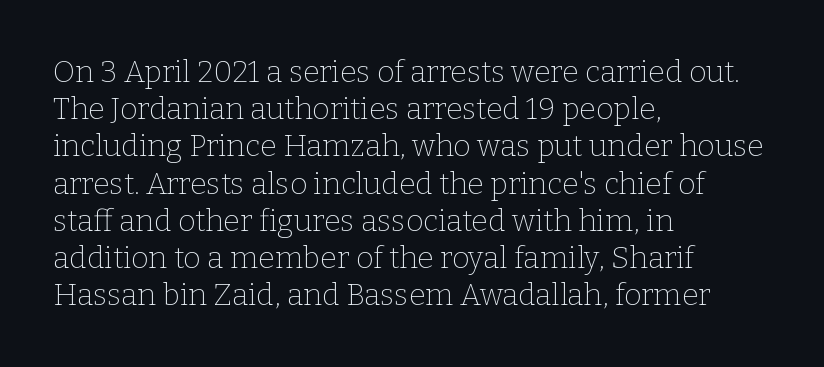
The image shows 30 px thin serif type, upright; set left-aligned, line spacing 1.24x, normal letter spacing, not underlined; low stroke contrast and a medium x-height.
